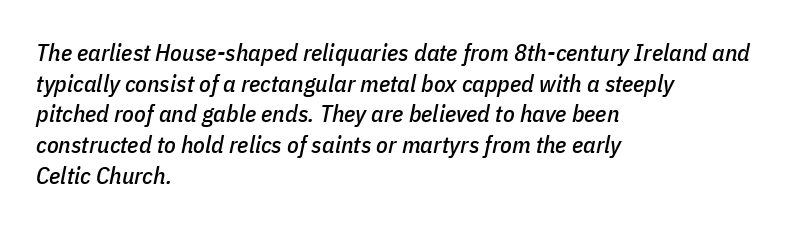
{"italic": "yes", "lean": "right", "slant_degrees": 11, "underline": "no", "align": "left", "line_spacing": "normal", "line_spacing_ratio": 1.28, "letter_spacing": "normal", "letter_spacing_em": 0.0, "glyph_px": 24}
